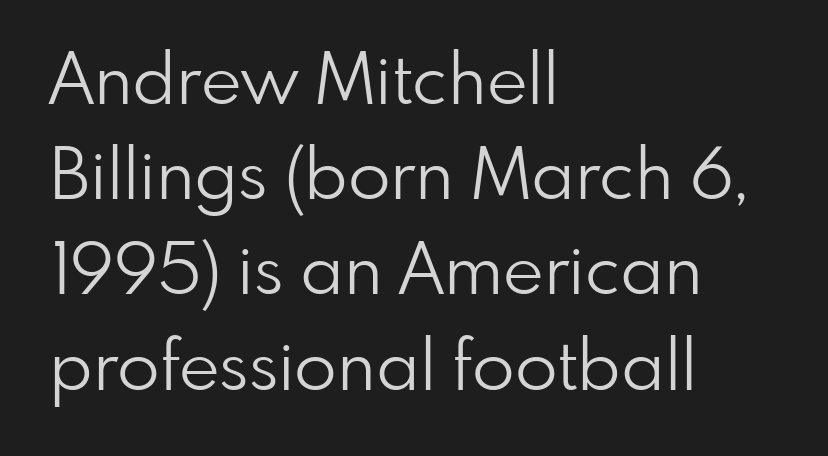
The image shows 70 px light sans-serif type, upright; set left-aligned, normal line spacing (1.36x), normal letter spacing, not underlined; low stroke contrast and a small x-height.
